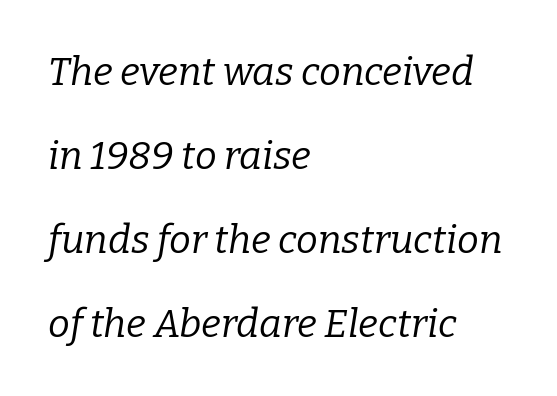
Students, observe: this is what heavily led, spacious text looks like. Do the characters align in a grid? No, the font is proportional. Compared with typical body copy, the letter spacing here is the same. Tall strokes in this sample are angled rather than plumb. The typesetting does not lean heavy: it is not bold. Layout note: lines flush left.
